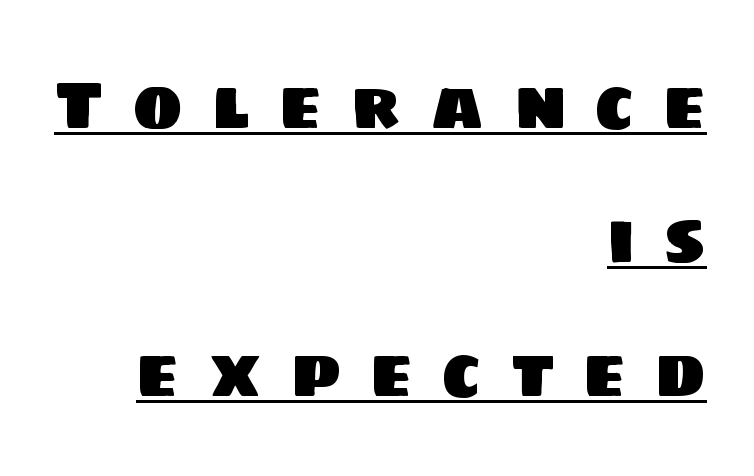
Q: Is the typeface a serif or a sans-serif typeface? A: Sans-serif.
Q: Is the text underlined? A: Yes.
Q: How is the paragraph aligned? A: Right-aligned.
Q: Is the spacing between letters normal or unusually wide? A: Unusually wide.
Q: Is the spacing between lines tight, normal or loose? A: Loose.
Q: Width (condensed, normal, or wide)? A: Normal.
Q: Stroke contrast? A: Low.
Q: x-height? A: Large.
Q: Monospaced? A: No.
